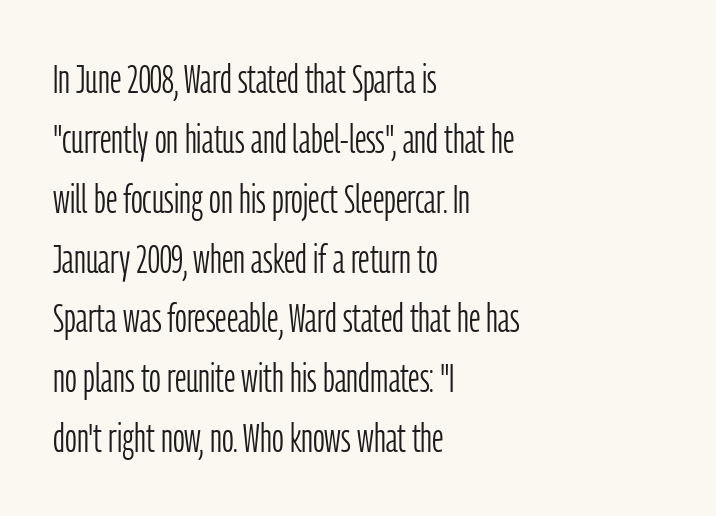
Each new line begins a customary step beneath the previous one. The line texture is even and compact thanks to regular tracking. Note the varied advance widths — an 'i' is clearly narrower than an 'm'. Short and long lines alike share a common starting point at left. To sum up the face: it is a sans, with no serifs.
